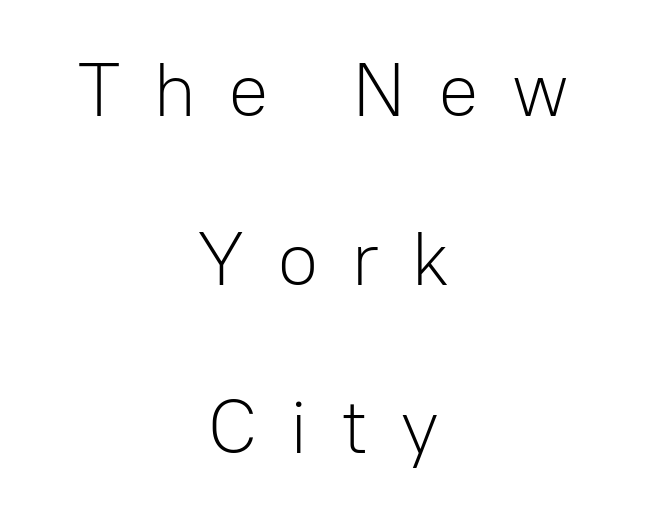
The image shows 76 px light sans-serif type, upright; set centered, loose line spacing (2.22x), unusually wide letter spacing (+0.42 em), not underlined; low stroke contrast and a medium x-height.
